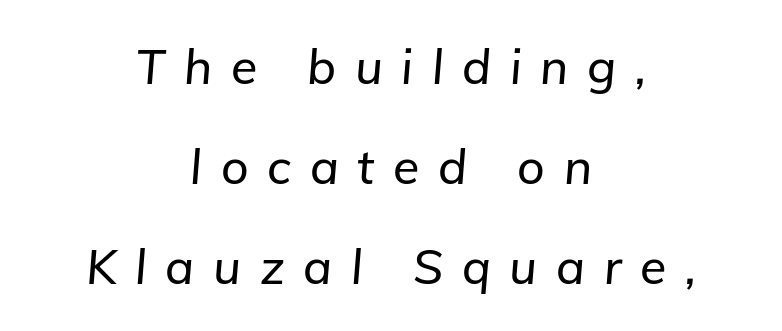
Q: Is the text italic (slanted)? A: Yes, it leans right by about 5 degrees.
Q: Is the text underlined? A: No.
Q: How is the paragraph aligned? A: Centered.
Q: Is the spacing between letters normal or unusually wide? A: Unusually wide.
Q: Is the spacing between lines tight, normal or loose? A: Loose.
Q: Width (condensed, normal, or wide)? A: Normal.
Q: Stroke contrast? A: Low.
Q: x-height? A: Medium.
Q: Monospaced? A: No.
